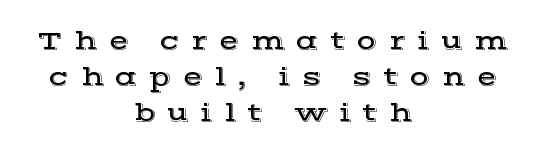
{"italic": "no", "underline": "no", "align": "center", "line_spacing": "normal", "line_spacing_ratio": 1.38, "letter_spacing": "wide", "letter_spacing_em": 0.44, "glyph_px": 26}
